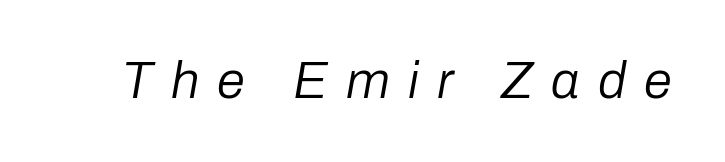
Q: Is the text bold? A: No.
Q: Is the text italic (slanted)? A: Yes, it leans right by about 10 degrees.
Q: Is the text underlined? A: No.
Q: Is the spacing between letters normal or unusually wide? A: Unusually wide.
Q: Width (condensed, normal, or wide)? A: Normal.
Q: Stroke contrast? A: Low.
Q: x-height? A: Medium.
Q: Monospaced? A: No.
